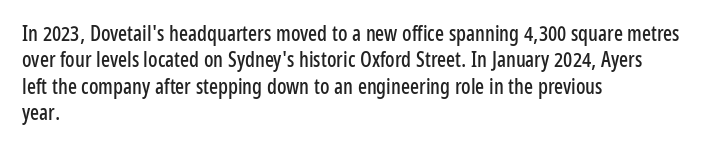
Q: Is the text italic (slanted)? A: No, it is upright.
Q: Is the text underlined? A: No.
Q: How is the paragraph aligned? A: Left-aligned.
Q: Is the spacing between letters normal or unusually wide? A: Normal.
Q: Is the spacing between lines tight, normal or loose? A: Normal.
